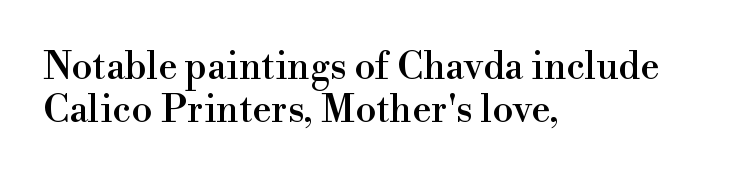
{"serif": "yes", "italic": "no", "width": "normal", "stroke_contrast": "high", "x_height": "small", "monospaced": "no", "underline": "no", "align": "left", "line_spacing": "tight", "line_spacing_ratio": 1.13, "letter_spacing": "normal", "letter_spacing_em": 0.0, "glyph_px": 38}
